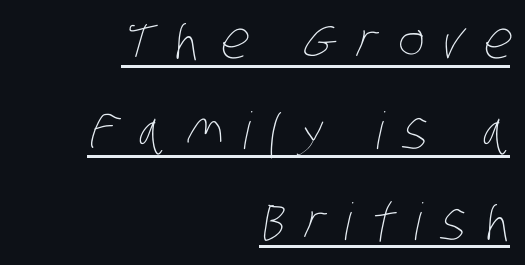
The rendering anchors every line to the right-hand side. The strokes are not fattened; the text isn't bold. The passage shown is typed in a proportional face where columns would drift. Tracking value appears strongly positive — letters spread wide. This is underlined copy, the kind a proofreader might mark for attention.
